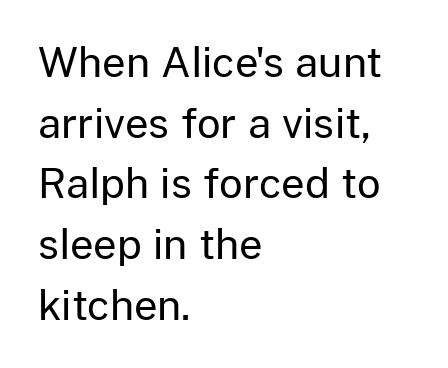
Q: Is the text bold? A: No.
Q: Is the text italic (slanted)? A: No, it is upright.
Q: Is the typeface a serif or a sans-serif typeface? A: Sans-serif.
Q: Is the text underlined? A: No.
Q: How is the paragraph aligned? A: Left-aligned.
Q: Is the spacing between letters normal or unusually wide? A: Normal.
Q: Is the spacing between lines tight, normal or loose? A: Normal.
Q: Width (condensed, normal, or wide)? A: Normal.
Q: Stroke contrast? A: Low.
Q: x-height? A: Medium.
Q: Monospaced? A: No.
